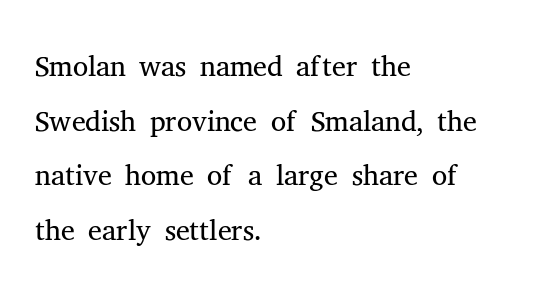
The image shows 43 px light serif type, upright; set left-aligned, normal line spacing (1.27x), normal letter spacing, not underlined; medium stroke contrast and a medium x-height.
